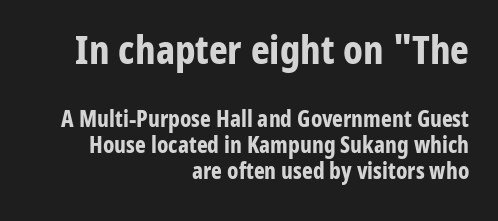
Q: Is the text bold? A: Yes.
Q: Is the text italic (slanted)? A: No, it is upright.
Q: Is the typeface a serif or a sans-serif typeface? A: Sans-serif.
Q: Is the text underlined? A: No.
Q: How is the paragraph aligned? A: Right-aligned.
Q: Is the spacing between letters normal or unusually wide? A: Normal.
Q: Is the spacing between lines tight, normal or loose? A: Tight.
Q: Which block of text is set in a larger size, the first (top) or the second (bottom)? A: The first (top) one.
Q: Width (condensed, normal, or wide)? A: Condensed.
Q: Stroke contrast? A: Low.
Q: x-height? A: Medium.
Q: Monospaced? A: No.
